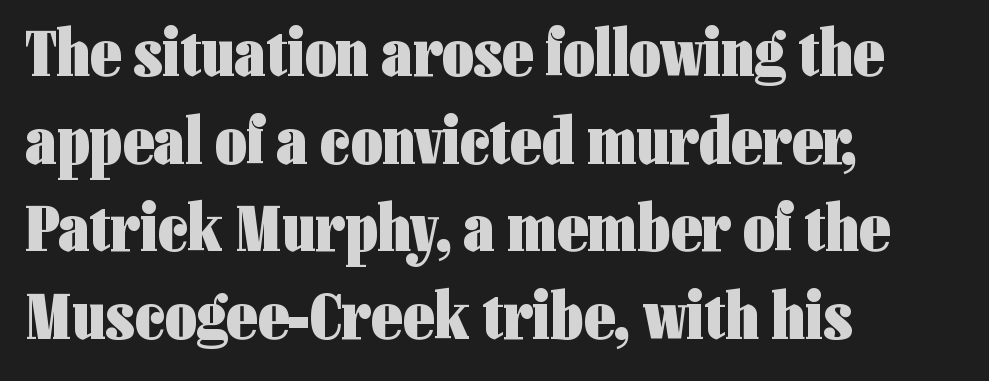
Only glyphs here, with clear space below each row. Classification — sans serif. The rendering uses natural spacing where letterforms have individual widths. The glyphs have the mass of a bold cut.
